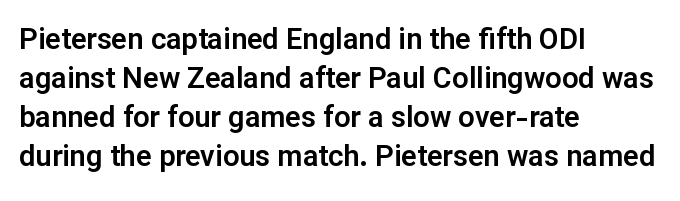
Q: Is the text italic (slanted)? A: No, it is upright.
Q: Is the typeface a serif or a sans-serif typeface? A: Sans-serif.
Q: Is the text underlined? A: No.
Q: How is the paragraph aligned? A: Left-aligned.
Q: Is the spacing between letters normal or unusually wide? A: Normal.
Q: Is the spacing between lines tight, normal or loose? A: Normal.
Q: Width (condensed, normal, or wide)? A: Normal.
Q: Stroke contrast? A: Low.
Q: x-height? A: Medium.
Q: Monospaced? A: No.
